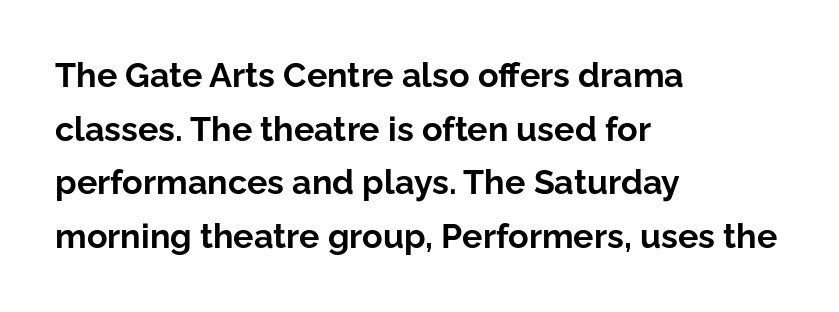
The image shows 34 px bold sans-serif type, upright; set left-aligned, normal line spacing (1.58x), normal letter spacing, not underlined; low stroke contrast and a medium x-height.
